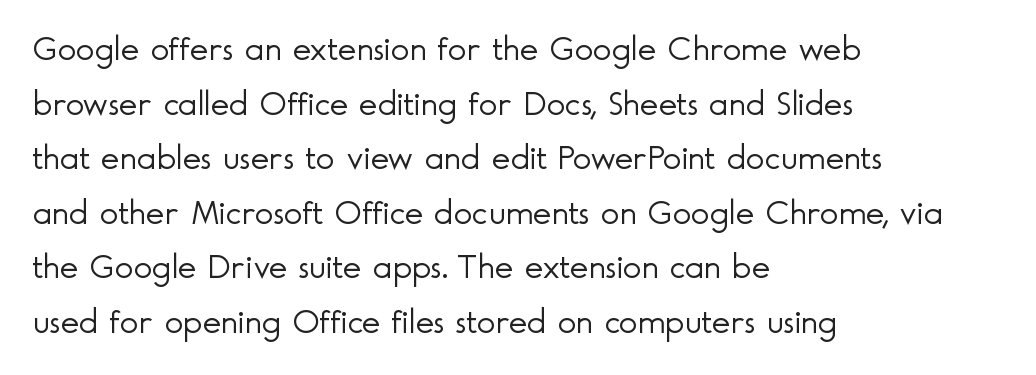
The image shows 35 px light sans-serif type, upright; set left-aligned, normal line spacing (1.56x), normal letter spacing, not underlined; a small x-height.
